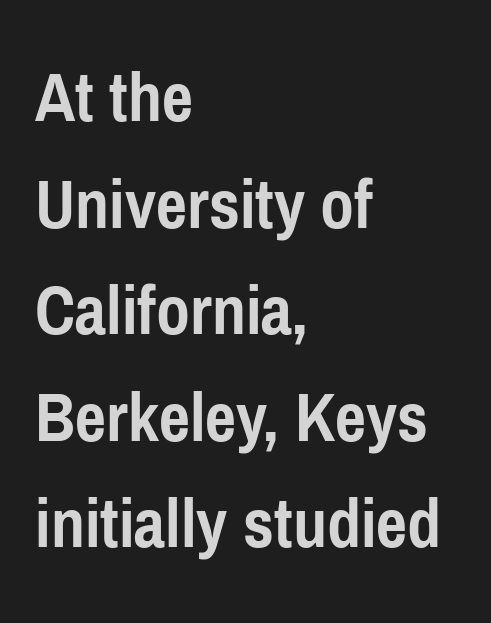
The image shows 74 px semibold, condensed sans-serif type, upright; set left-aligned, normal line spacing (1.44x), normal letter spacing, not underlined; low stroke contrast and a medium x-height.
